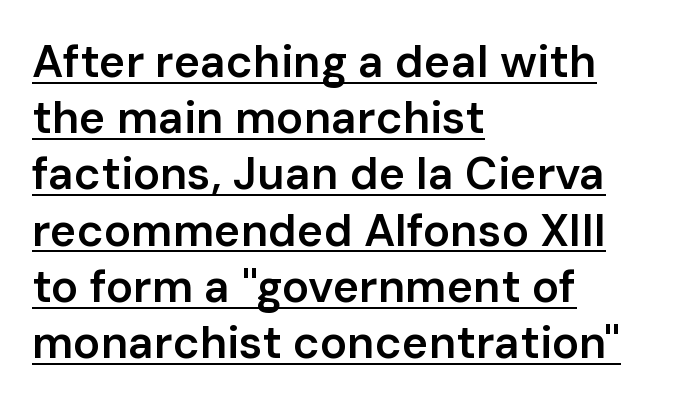
Q: Is the text bold? A: Semi-bold.
Q: Is the text italic (slanted)? A: No, it is upright.
Q: Is the typeface a serif or a sans-serif typeface? A: Sans-serif.
Q: Is the text underlined? A: Yes.
Q: How is the paragraph aligned? A: Left-aligned.
Q: Is the spacing between letters normal or unusually wide? A: Normal.
Q: Is the spacing between lines tight, normal or loose? A: Normal.
Q: Width (condensed, normal, or wide)? A: Normal.
Q: Stroke contrast? A: Low.
Q: x-height? A: Medium.
Q: Monospaced? A: No.
